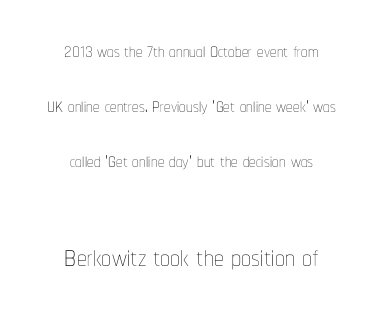
The image shows 39 px thin, condensed type, upright; set centered, loose line spacing (2.11x), normal letter spacing, not underlined; the second (bottom) block is 1.5x larger; low stroke contrast and a medium x-height.
